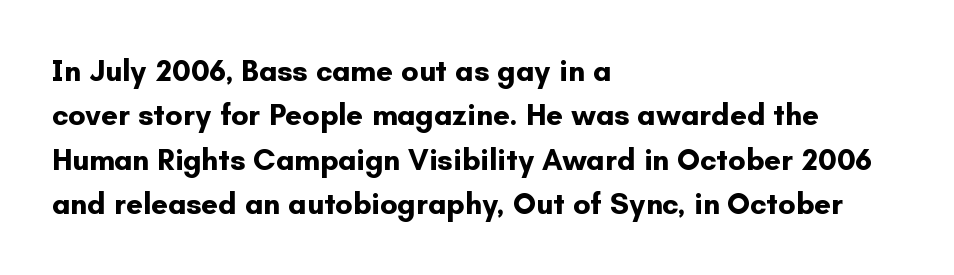
Q: Is the text bold? A: Yes.
Q: Is the text italic (slanted)? A: No, it is upright.
Q: Is the typeface a serif or a sans-serif typeface? A: Sans-serif.
Q: Is the text underlined? A: No.
Q: How is the paragraph aligned? A: Left-aligned.
Q: Is the spacing between letters normal or unusually wide? A: Normal.
Q: Is the spacing between lines tight, normal or loose? A: Normal.
Q: Width (condensed, normal, or wide)? A: Normal.
Q: Stroke contrast? A: Low.
Q: x-height? A: Small.
Q: Monospaced? A: No.
